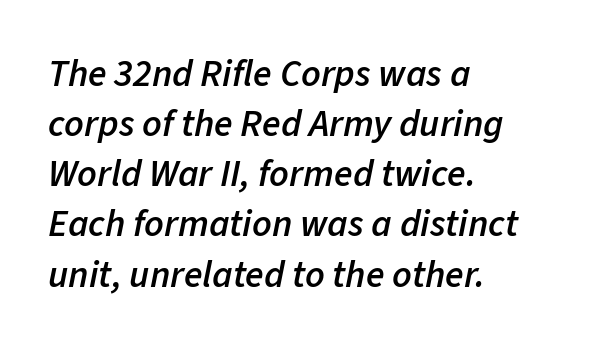
Q: Is the text bold? A: Semi-bold.
Q: Is the text italic (slanted)? A: Yes, it leans right by about 11 degrees.
Q: Is the text underlined? A: No.
Q: How is the paragraph aligned? A: Left-aligned.
Q: Is the spacing between letters normal or unusually wide? A: Normal.
Q: Is the spacing between lines tight, normal or loose? A: Normal.
Q: Width (condensed, normal, or wide)? A: Normal.
Q: Stroke contrast? A: Low.
Q: x-height? A: Medium.
Q: Monospaced? A: No.
